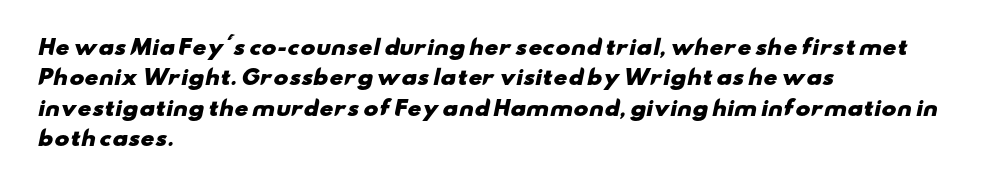
Q: Is the text bold? A: Yes.
Q: Is the text underlined? A: No.
Q: How is the paragraph aligned? A: Left-aligned.
Q: Is the spacing between letters normal or unusually wide? A: Normal.
Q: Is the spacing between lines tight, normal or loose? A: Normal.
